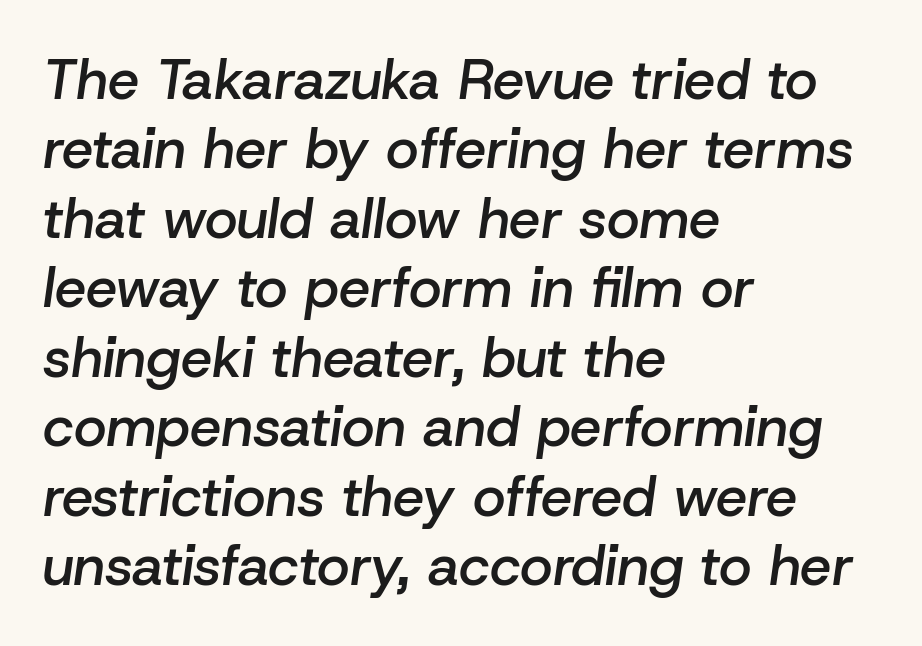
{"italic": "yes", "lean": "right", "slant_degrees": 8, "bold": "semi", "weight": "semibold", "width": "normal", "stroke_contrast": "low", "x_height": "medium", "monospaced": "no", "underline": "no", "align": "left", "line_spacing_ratio": 1.24, "letter_spacing": "normal", "letter_spacing_em": 0.0, "glyph_px": 56}
